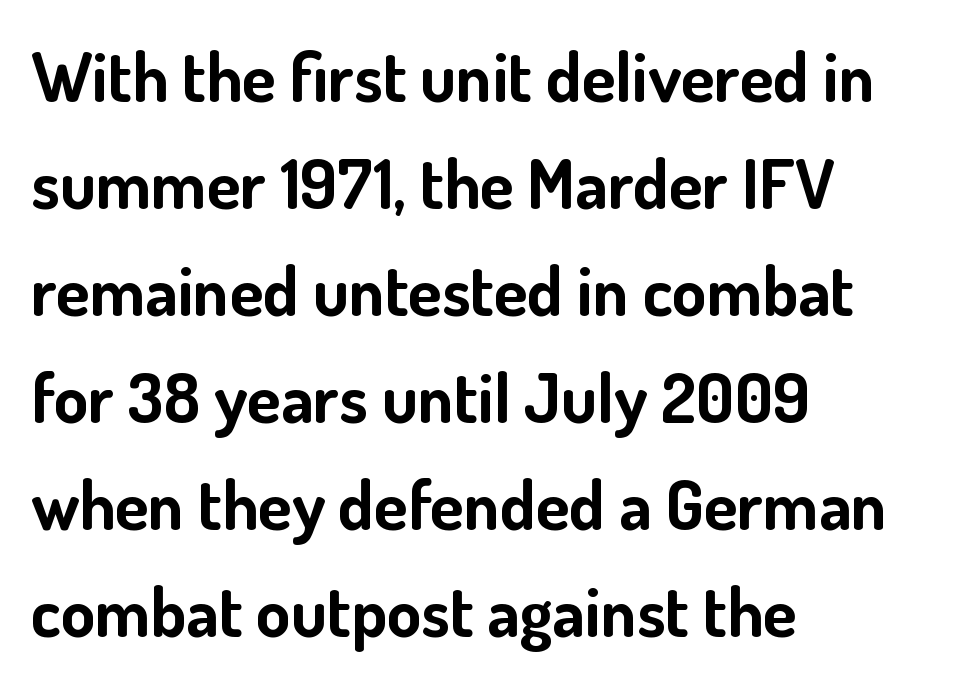
{"serif": "no", "italic": "no", "bold": "yes", "weight": "bold", "width": "normal", "stroke_contrast": "low", "x_height": "small", "monospaced": "no", "underline": "no", "align": "left", "line_spacing": "normal", "line_spacing_ratio": 1.55, "letter_spacing": "normal", "letter_spacing_em": 0.0, "glyph_px": 69}
